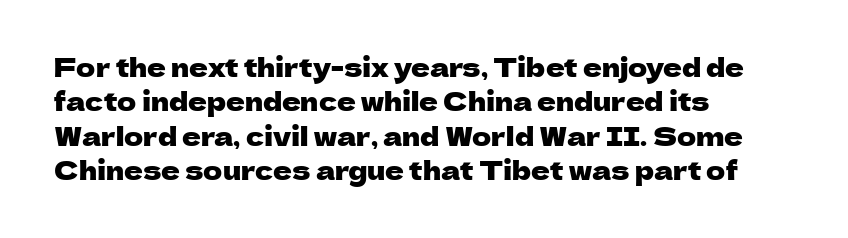
Q: Is the text italic (slanted)? A: No, it is upright.
Q: Is the text underlined? A: No.
Q: How is the paragraph aligned? A: Left-aligned.
Q: Is the spacing between letters normal or unusually wide? A: Normal.
Q: Is the spacing between lines tight, normal or loose? A: Normal.
